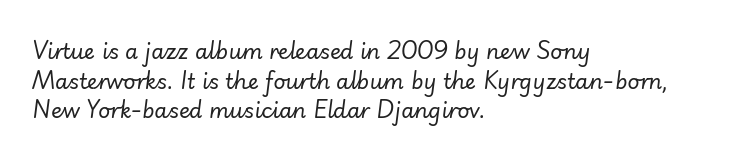
The image shows 21 px text type, italic (leaning right); set left-aligned, normal line spacing (1.41x), normal letter spacing, not underlined.
